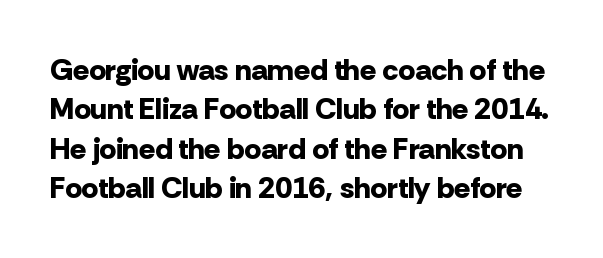
The image shows 30 px bold sans-serif type, upright; set normal line spacing (1.31x), normal letter spacing, not underlined; low stroke contrast and a medium x-height.
